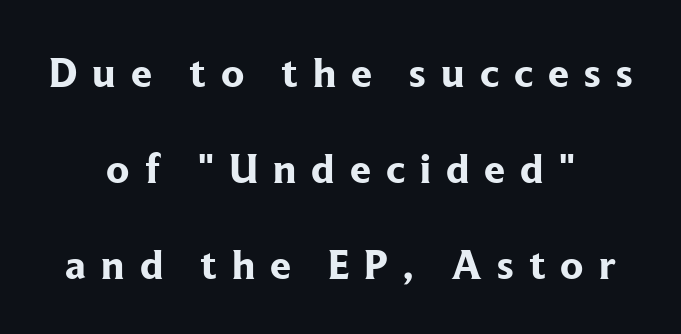
{"serif": "yes", "italic": "no", "bold": "yes", "weight": "bold", "width": "normal", "stroke_contrast": "low", "x_height": "medium", "monospaced": "no", "underline": "no", "align": "center", "line_spacing": "loose", "line_spacing_ratio": 2.28, "letter_spacing": "wide", "letter_spacing_em": 0.36, "glyph_px": 42}
